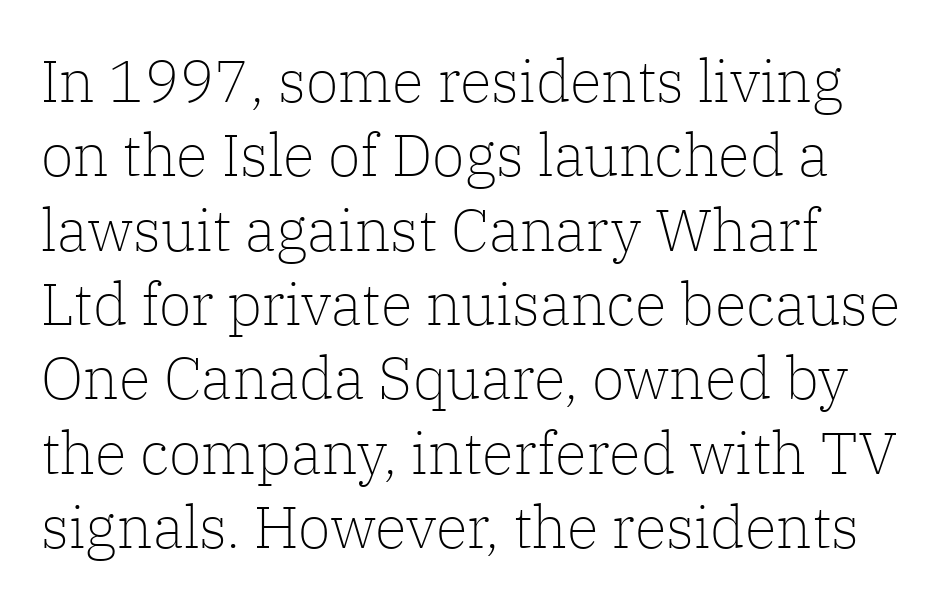
The image shows 59 px light serif type, upright; set normal line spacing (1.26x), normal letter spacing, not underlined; low stroke contrast and a medium x-height.
